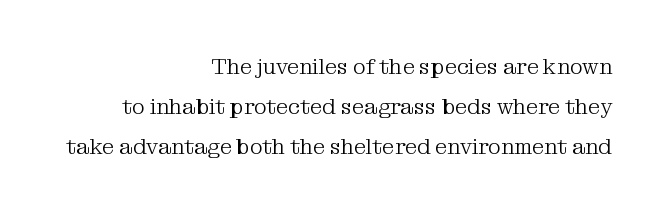
The ragged edge is on the left, which tells us the setting is flush right. Each stroke keeps to a modest, everyday thickness or less. Underlining? Definitely not there. This sample uses an upright cut, with every glyph sitting square on the baseline. How are the letters spaced? Ordinarily, with no added tracking.
